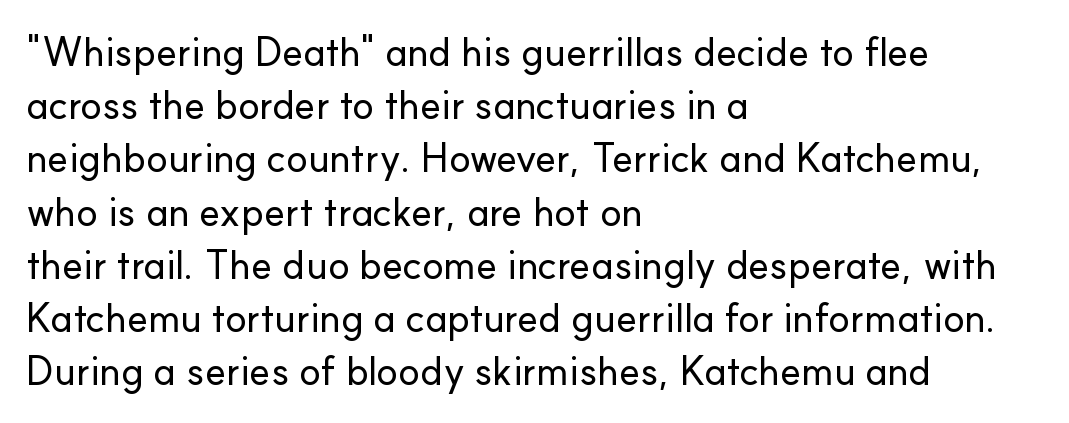
The image shows 40 px sans-serif type, upright; set left-aligned, normal line spacing (1.33x), normal letter spacing, not underlined; low stroke contrast and a small x-height.
